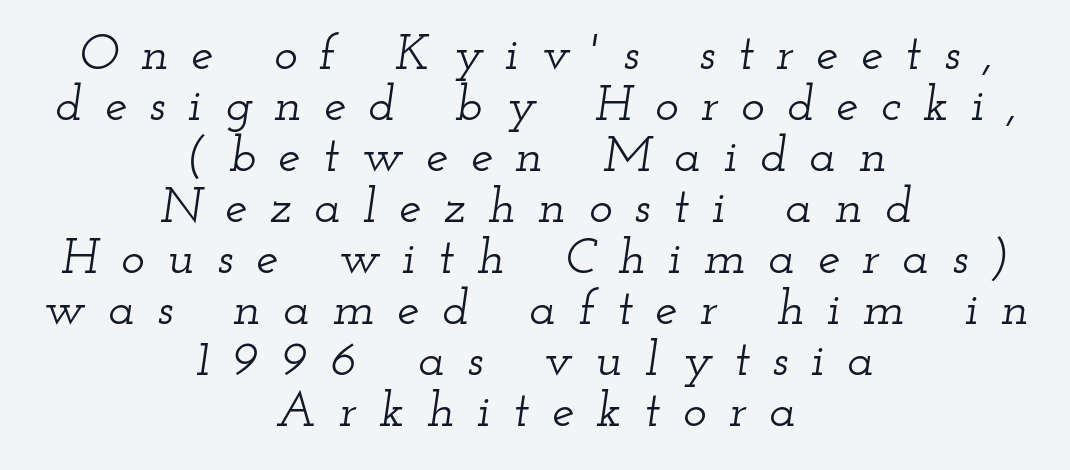
{"serif": "yes", "italic": "yes", "lean": "right", "slant_degrees": 12, "width": "wide", "stroke_contrast": "low", "x_height": "small", "monospaced": "no", "underline": "no", "align": "center", "line_spacing": "tight", "line_spacing_ratio": 1.02, "letter_spacing": "wide", "letter_spacing_em": 0.45, "glyph_px": 50}
